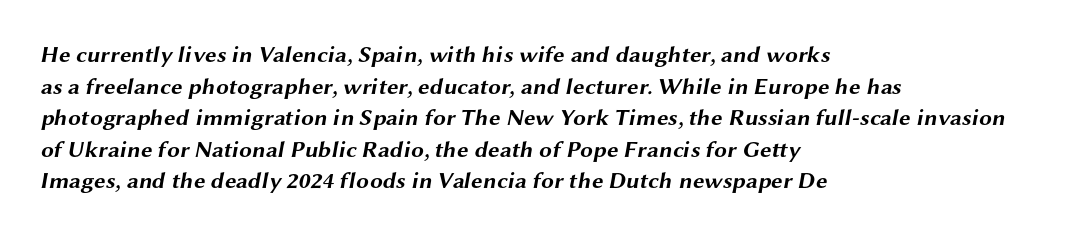
{"bold": "yes", "underline": "no", "align": "left", "line_spacing": "normal", "line_spacing_ratio": 1.37, "letter_spacing": "normal", "letter_spacing_em": 0.0, "glyph_px": 23}
